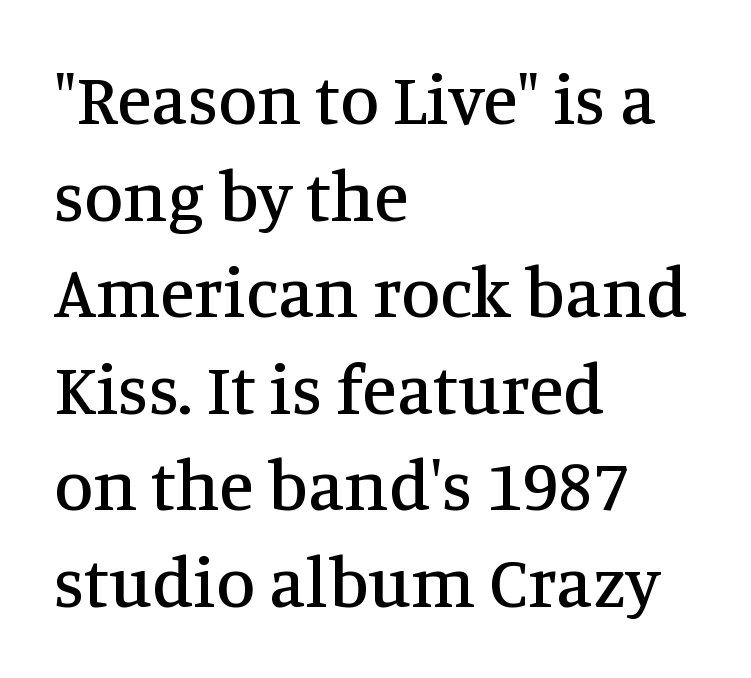
{"serif": "yes", "italic": "no", "width": "normal", "stroke_contrast": "medium", "x_height": "large", "monospaced": "no", "underline": "no", "align": "left", "line_spacing": "normal", "line_spacing_ratio": 1.36, "letter_spacing": "normal", "letter_spacing_em": 0.0, "glyph_px": 71}
